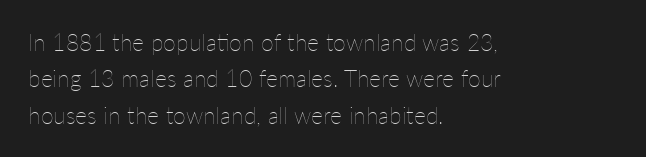
The image shows 23 px text type, upright; set left-aligned, normal line spacing (1.58x), normal letter spacing, not underlined.
